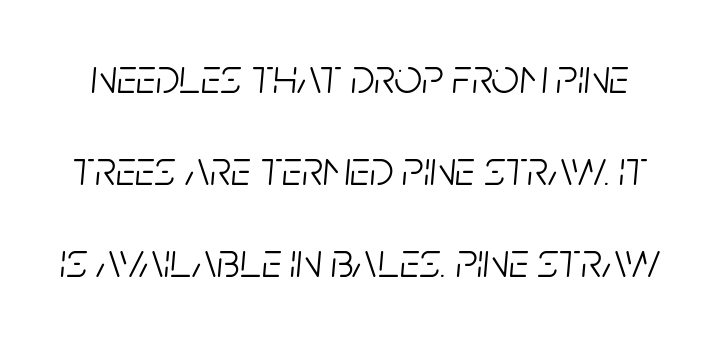
The image shows 49 px light, condensed type, italic (leaning right); set line spacing 1.88x, normal letter spacing, not underlined; low stroke contrast and a large x-height.
